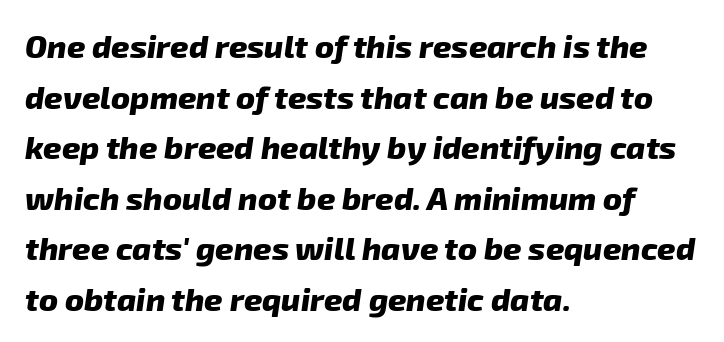
Q: Is the text bold? A: Yes.
Q: Is the typeface a serif or a sans-serif typeface? A: Sans-serif.
Q: Is the text underlined? A: No.
Q: How is the paragraph aligned? A: Left-aligned.
Q: Is the spacing between letters normal or unusually wide? A: Normal.
Q: Is the spacing between lines tight, normal or loose? A: Normal.
Q: Width (condensed, normal, or wide)? A: Normal.
Q: Stroke contrast? A: Low.
Q: x-height? A: Medium.
Q: Monospaced? A: No.
